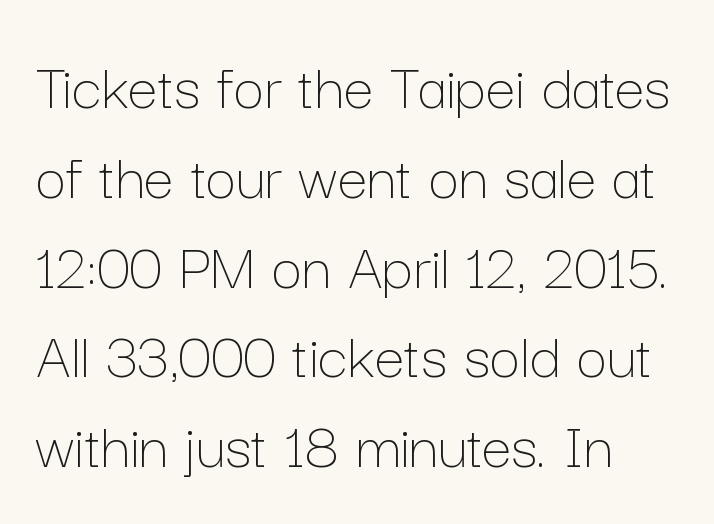
The image shows 67 px thin type, upright; set left-aligned, normal line spacing (1.34x), normal letter spacing, not underlined; low stroke contrast and a medium x-height.
